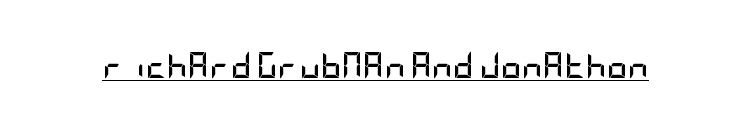
Q: Is the text bold? A: Yes.
Q: Is the text italic (slanted)? A: No, it is upright.
Q: Is the text underlined? A: Yes.
Q: Is the spacing between letters normal or unusually wide? A: Normal.
